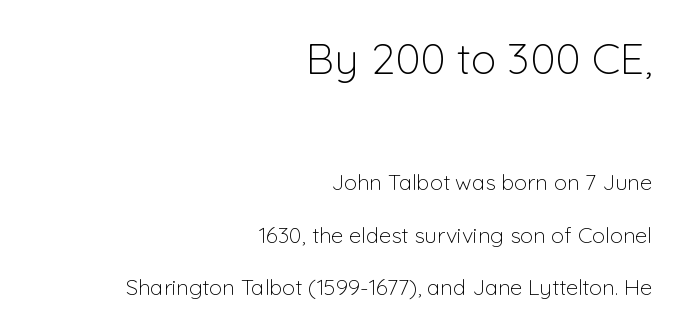
{"serif": "no", "italic": "no", "bold": "no", "weight": "light", "width": "normal", "stroke_contrast": "low", "x_height": "medium", "monospaced": "no", "underline": "no", "align": "right", "line_spacing": "loose", "line_spacing_ratio": 2.39, "letter_spacing": "normal", "letter_spacing_em": 0.0, "larger_block": "first", "size_ratio": 1.95, "glyph_px": 43}
